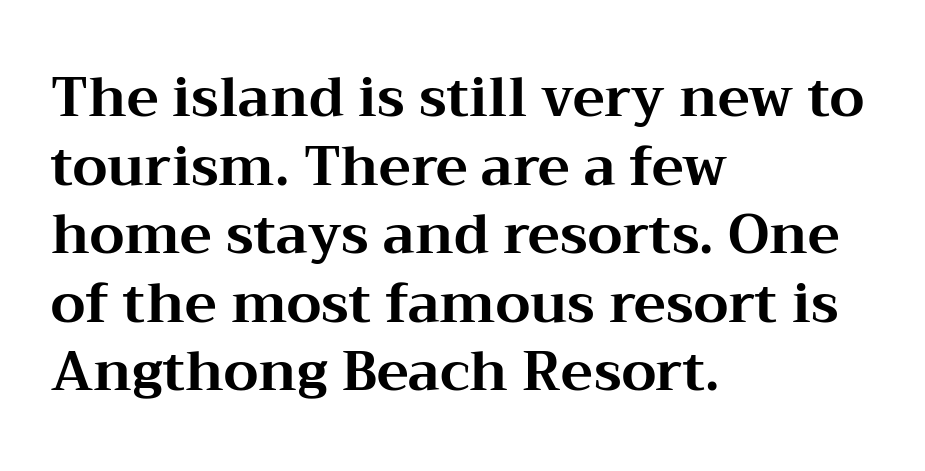
{"serif": "yes", "italic": "no", "bold": "yes", "weight": "bold", "width": "wide", "stroke_contrast": "medium", "x_height": "medium", "monospaced": "no", "underline": "no", "align": "left", "line_spacing": "normal", "line_spacing_ratio": 1.27, "letter_spacing": "normal", "letter_spacing_em": 0.0, "glyph_px": 54}
